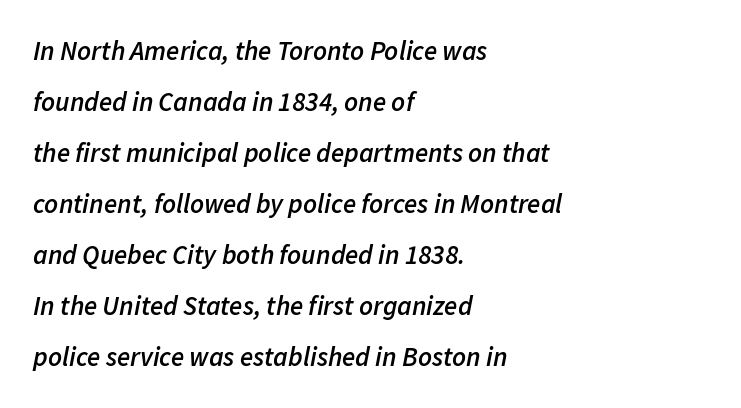
The image shows 27 px text type, italic (leaning right); set left-aligned, line spacing 1.89x, normal letter spacing, not underlined.
